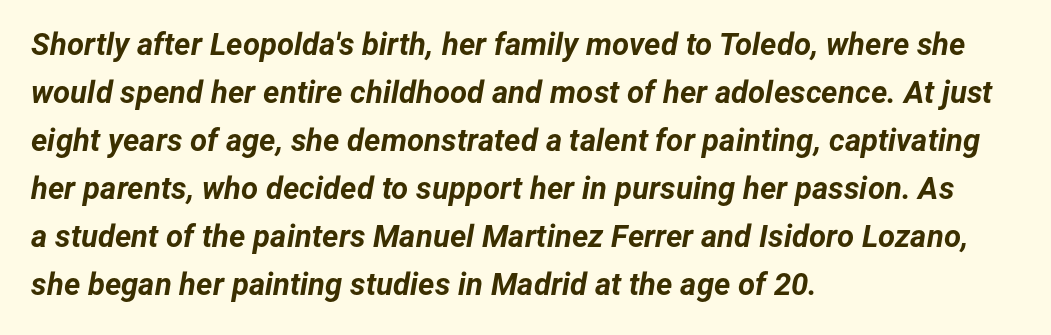
{"italic": "yes", "lean": "right", "slant_degrees": 12, "bold": "yes", "weight": "bold", "width": "normal", "stroke_contrast": "low", "x_height": "medium", "monospaced": "no", "underline": "no", "align": "left", "line_spacing": "normal", "line_spacing_ratio": 1.55, "letter_spacing": "normal", "letter_spacing_em": 0.0, "glyph_px": 31}
